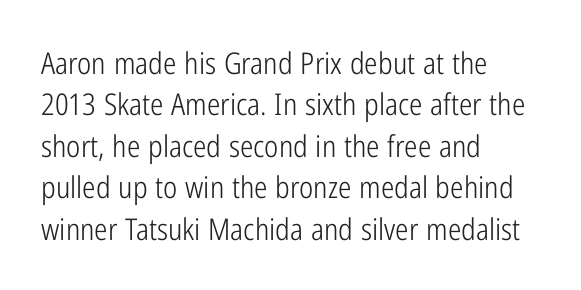
Q: Is the text bold? A: No.
Q: Is the text italic (slanted)? A: No, it is upright.
Q: Is the typeface a serif or a sans-serif typeface? A: Sans-serif.
Q: Is the text underlined? A: No.
Q: How is the paragraph aligned? A: Left-aligned.
Q: Is the spacing between letters normal or unusually wide? A: Normal.
Q: Is the spacing between lines tight, normal or loose? A: Normal.
Q: Width (condensed, normal, or wide)? A: Condensed.
Q: Stroke contrast? A: Low.
Q: x-height? A: Medium.
Q: Monospaced? A: No.
